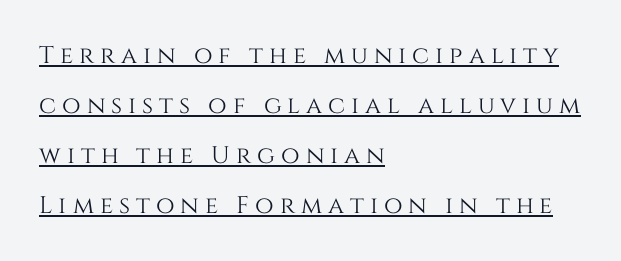
{"italic": "no", "underline": "yes", "align": "left", "line_spacing": "loose", "line_spacing_ratio": 2.08, "letter_spacing": "wide", "letter_spacing_em": 0.25, "glyph_px": 24}
